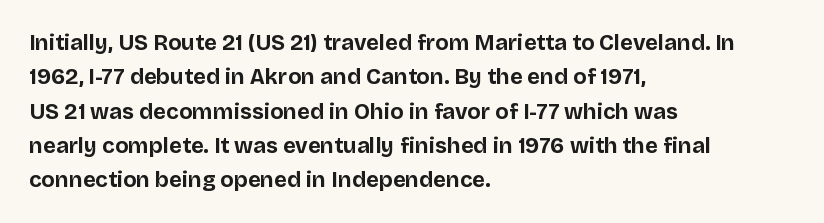
Upright lettering throughout. Just letters on the line, the space beneath them empty. The vertical gap from one line to the next is medium. Strong, thick strokes mark this as bold type. Short and long lines alike share a common starting point at left.
